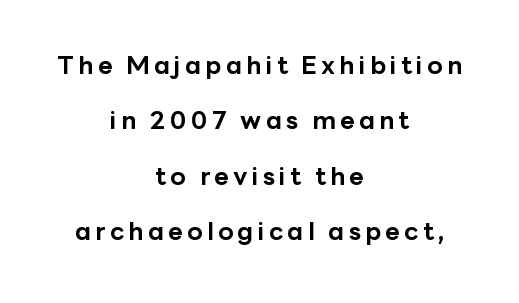
{"italic": "no", "bold": "yes", "underline": "no", "align": "center", "line_spacing": "loose", "line_spacing_ratio": 2.22, "glyph_px": 25}
